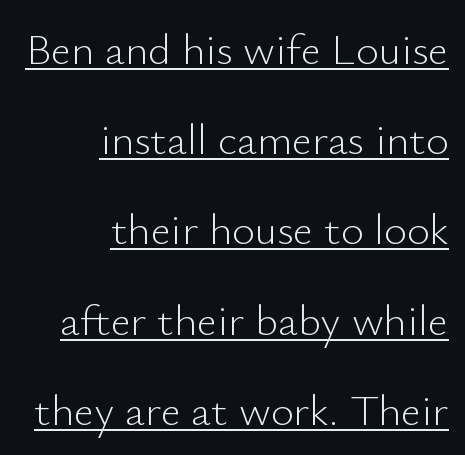
The image shows 44 px light sans-serif type, upright; set right-aligned, loose line spacing (2.05x), normal letter spacing, underlined; low stroke contrast and a small x-height.
